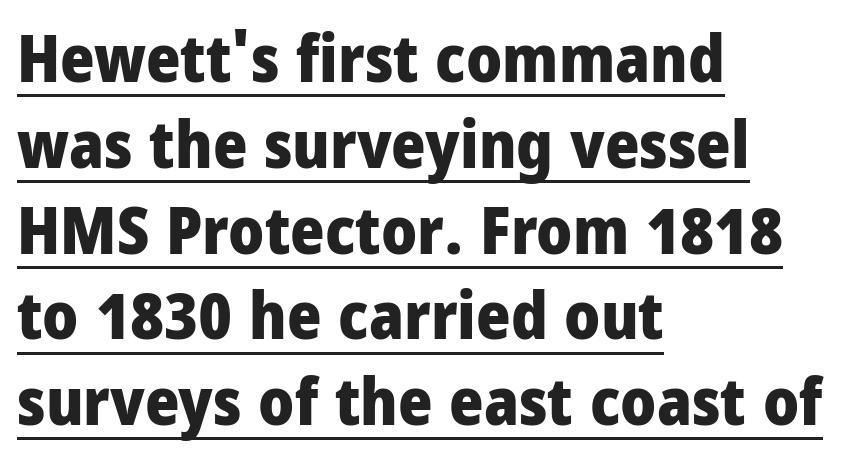
It's the straight-up-and-down kind of type. Does the weight exceed regular? Yes, all the way to bold. Normally led — the rows are evenly, conventionally spaced. Leftover space on each line is placed entirely after the last word. The lettering is marked with a stroke running underneath it.
